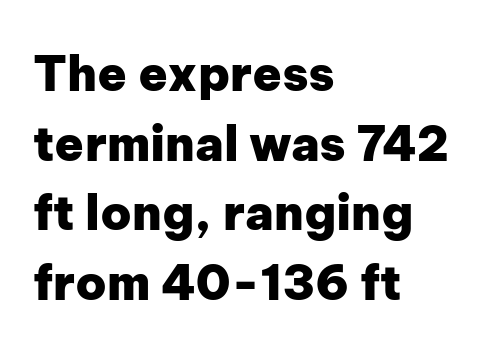
Ascenders rise straight up at ninety degrees. Horizontal bands of white between lines are of average thickness. Summary of weight: heavy, a full bold. You could not count columns in this text — the font is proportionally spaced.
